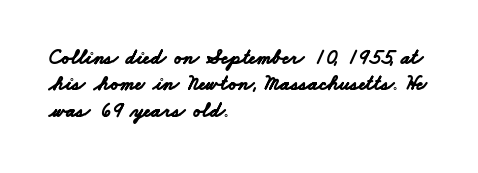
Q: Is the text bold? A: Yes.
Q: Is the text underlined? A: No.
Q: How is the paragraph aligned? A: Left-aligned.
Q: Is the spacing between letters normal or unusually wide? A: Normal.
Q: Is the spacing between lines tight, normal or loose? A: Normal.
